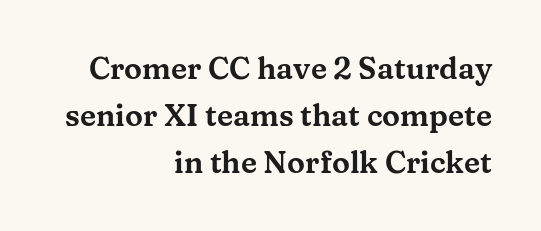
The image shows 30 px wide serif type, upright; set right-aligned, normal line spacing (1.57x), normal letter spacing, not underlined; medium stroke contrast and a medium x-height.
